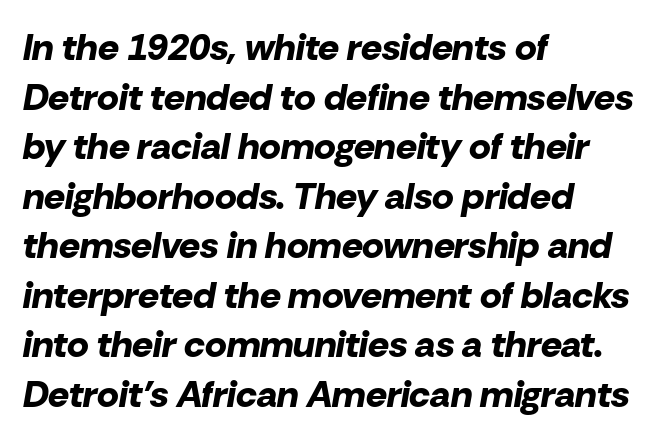
{"italic": "yes", "lean": "right", "slant_degrees": 10, "bold": "yes", "weight": "bold", "width": "normal", "stroke_contrast": "low", "x_height": "medium", "monospaced": "no", "underline": "no", "align": "left", "line_spacing": "normal", "line_spacing_ratio": 1.34, "letter_spacing": "normal", "letter_spacing_em": 0.0, "glyph_px": 37}
